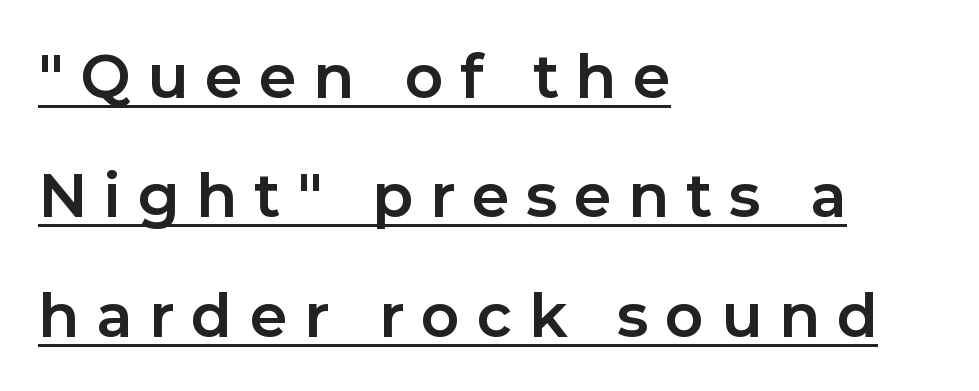
{"serif": "no", "italic": "no", "bold": "yes", "weight": "bold", "width": "normal", "stroke_contrast": "low", "x_height": "medium", "monospaced": "no", "underline": "yes", "align": "left", "line_spacing": "loose", "line_spacing_ratio": 1.99, "letter_spacing": "wide", "letter_spacing_em": 0.28, "glyph_px": 60}
